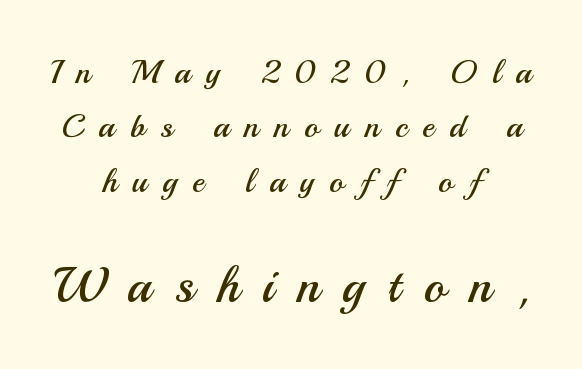
The image shows 50 px regular-weight sans-serif type; set centered, normal line spacing (1.65x), unusually wide letter spacing (+0.47 em), not underlined; the second (bottom) block is 1.52x larger; medium stroke contrast and a small x-height.
